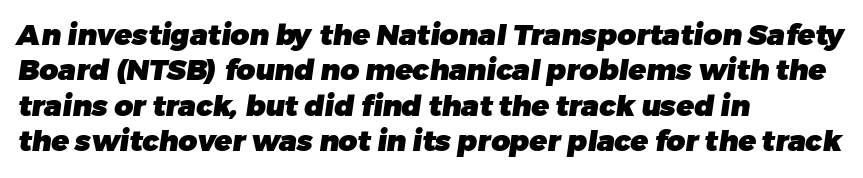
Line beginnings align vertically; line endings do not. The passage shown has conventional tracking throughout. Is this a fixed-width face? No — the glyphs have proportional, varying widths. The strokes are fattened all the way to bold.
